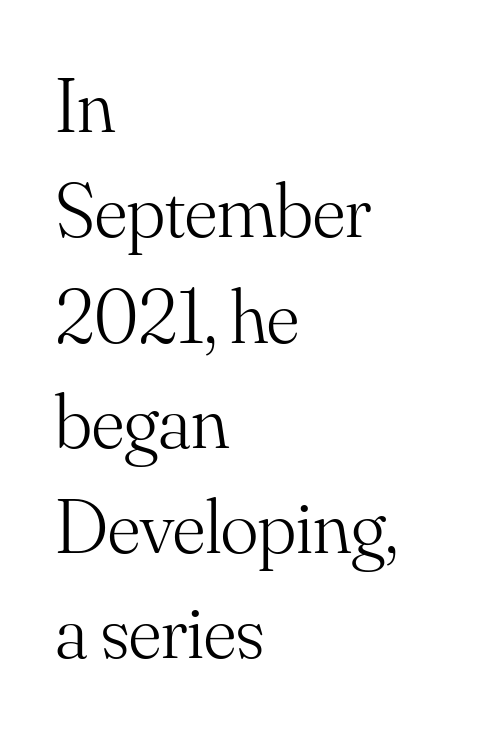
The image shows 78 px light serif type, upright; set left-aligned, normal line spacing (1.35x), normal letter spacing, not underlined; medium stroke contrast and a small x-height.
